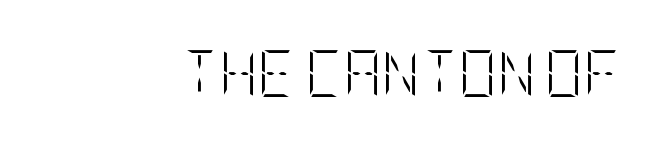
Q: Is the text bold? A: No.
Q: Is the text italic (slanted)? A: No, it is upright.
Q: Is the text underlined? A: No.
Q: Is the spacing between letters normal or unusually wide? A: Normal.
Q: Width (condensed, normal, or wide)? A: Condensed.
Q: Stroke contrast? A: Low.
Q: x-height? A: Large.
